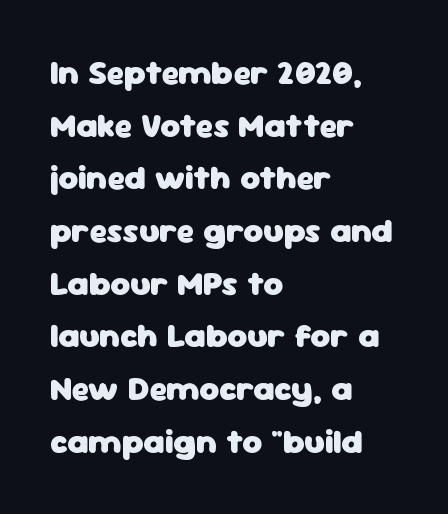
Q: Is the text bold? A: Yes.
Q: Is the text italic (slanted)? A: No, it is upright.
Q: Is the typeface a serif or a sans-serif typeface? A: Sans-serif.
Q: Is the text underlined? A: No.
Q: How is the paragraph aligned? A: Left-aligned.
Q: Is the spacing between letters normal or unusually wide? A: Normal.
Q: Is the spacing between lines tight, normal or loose? A: Normal.
Q: Width (condensed, normal, or wide)? A: Normal.
Q: Stroke contrast? A: Low.
Q: x-height? A: Medium.
Q: Monospaced? A: No.
